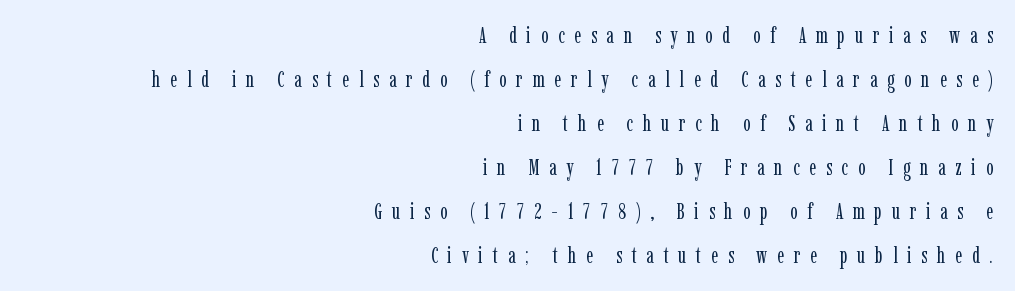
{"italic": "no", "bold": "no", "underline": "no", "align": "right", "line_spacing": "loose", "line_spacing_ratio": 2.0, "letter_spacing": "wide", "letter_spacing_em": 0.44, "glyph_px": 22}
